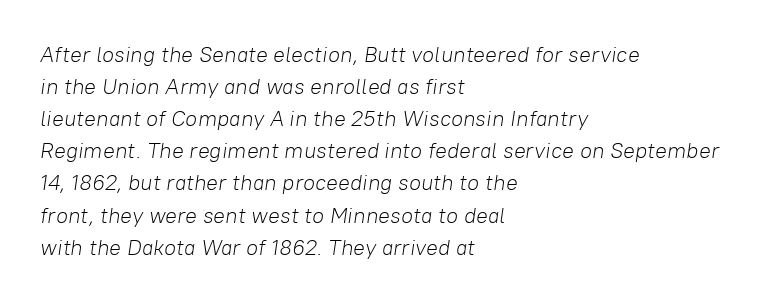
The image shows 22 px text type, italic (leaning right); set left-aligned, normal line spacing (1.46x), normal letter spacing, not underlined.
